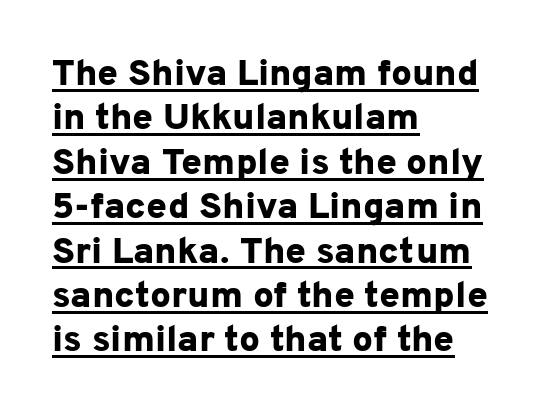
{"serif": "no", "italic": "no", "bold": "yes", "weight": "bold", "width": "normal", "stroke_contrast": "low", "x_height": "medium", "monospaced": "no", "underline": "yes", "align": "left", "line_spacing_ratio": 1.2, "letter_spacing": "normal", "letter_spacing_em": 0.0, "glyph_px": 37}
